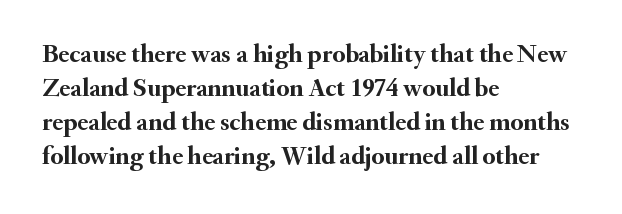
Q: Is the text bold? A: Yes.
Q: Is the text italic (slanted)? A: No, it is upright.
Q: Is the text underlined? A: No.
Q: How is the paragraph aligned? A: Left-aligned.
Q: Is the spacing between letters normal or unusually wide? A: Normal.
Q: Is the spacing between lines tight, normal or loose? A: Normal.
